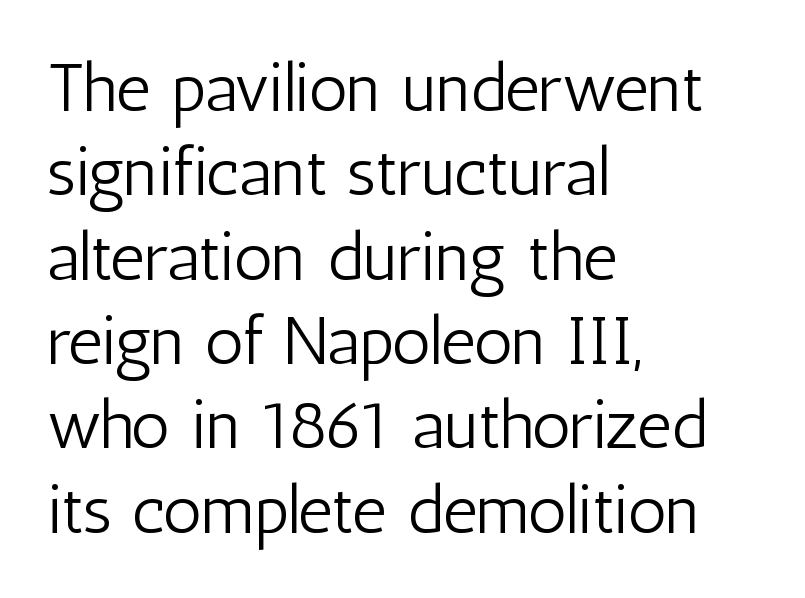
Do the letters lean? They stand straight. A typesetter would call this zero additional tracking. One-word summary of the alignment: left. Vertical stems look standard width or narrower in stroke. The rendering uses natural spacing where letterforms have individual widths. What kind of face is this? One without serifs — a sans.
